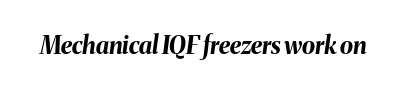
Q: Is the text bold? A: Yes.
Q: Is the text italic (slanted)? A: Yes, it leans right by about 8 degrees.
Q: Is the text underlined? A: No.
Q: Is the spacing between letters normal or unusually wide? A: Normal.
